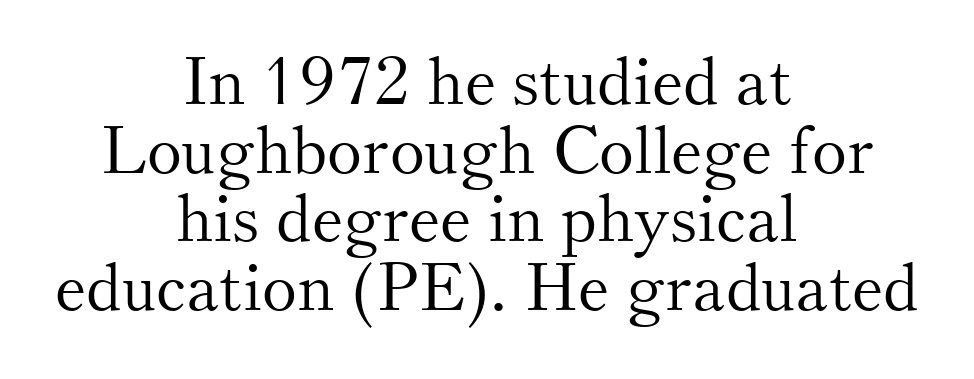
The image shows 66 px light serif type, upright; set centered, tight line spacing (1.04x), normal letter spacing, not underlined; medium stroke contrast and a small x-height.
